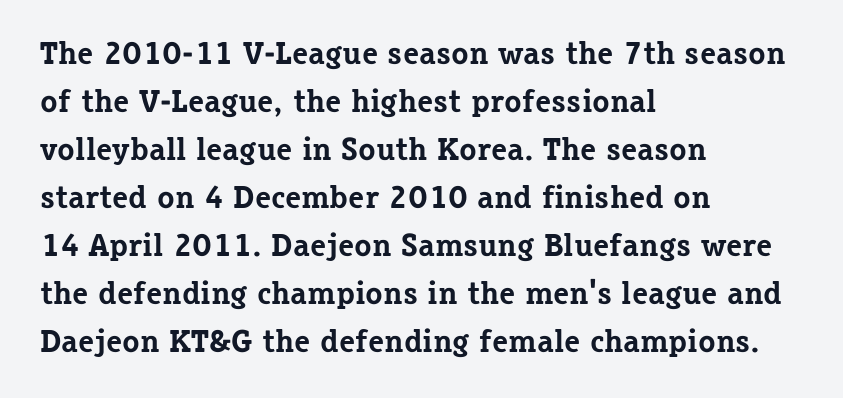
The lettering holds an erect, upright posture throughout. Looks like regular typesetting: each glyph gets only the width it needs. Small tapered or slab feet sit at the stroke ends, so this counts as serif. The face used here is rendered with its standard letterfit. I'd describe the lettering as bold — thick and assertive. Whoever set this chose a conventional vertical rhythm.
